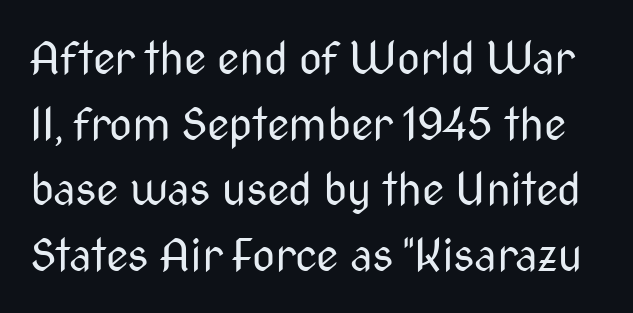
The rendering uses natural spacing where letterforms have individual widths. The passage shown is not underscored anywhere. These lines are composed in type without serifs. The letters stand straight up with perfectly vertical stems. The font sits on the lighter half of the weight spectrum, regular included. Normally led — the rows are evenly, conventionally spaced.
